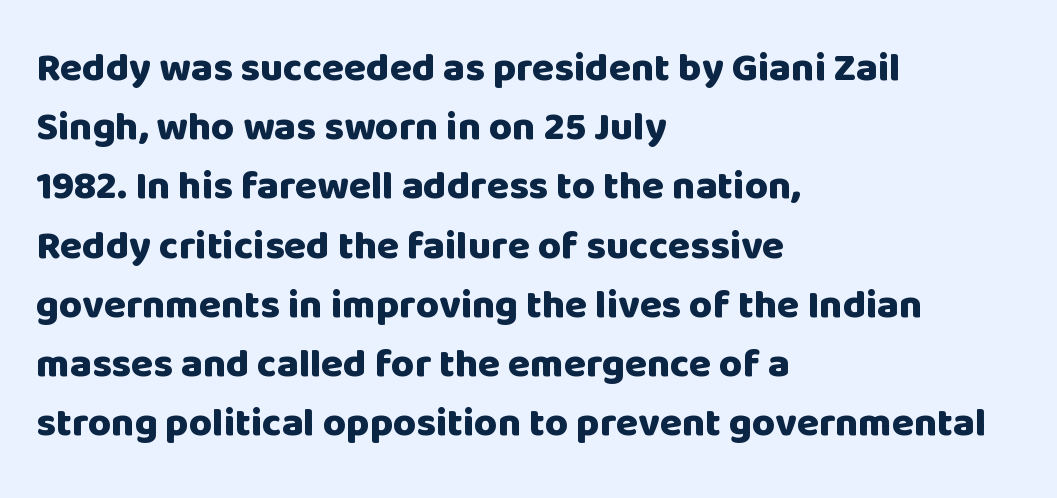
Q: Is the text bold? A: Yes.
Q: Is the text italic (slanted)? A: No, it is upright.
Q: Is the typeface a serif or a sans-serif typeface? A: Sans-serif.
Q: Is the text underlined? A: No.
Q: How is the paragraph aligned? A: Left-aligned.
Q: Is the spacing between letters normal or unusually wide? A: Normal.
Q: Is the spacing between lines tight, normal or loose? A: Normal.
Q: Width (condensed, normal, or wide)? A: Normal.
Q: Stroke contrast? A: Low.
Q: x-height? A: Large.
Q: Monospaced? A: No.
